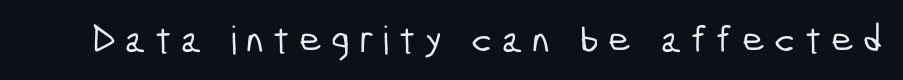
{"serif": "no", "width": "condensed", "stroke_contrast": "low", "x_height": "medium", "monospaced": "no", "underline": "no", "letter_spacing": "wide", "letter_spacing_em": 0.24, "glyph_px": 39}
